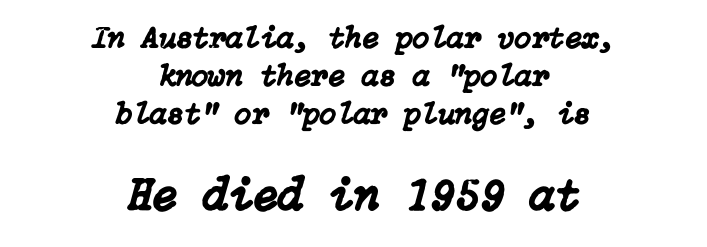
The image shows 46 px text type, italic (leaning right); set centered, line spacing 1.23x, normal letter spacing, not underlined; the second (bottom) block is 1.48x larger; low stroke contrast and a medium x-height.
